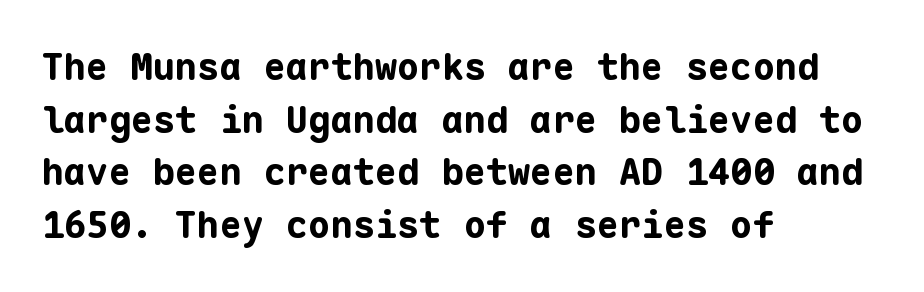
Q: Is the text bold? A: Yes.
Q: Is the text italic (slanted)? A: No, it is upright.
Q: Is the typeface a serif or a sans-serif typeface? A: Sans-serif.
Q: Is the text underlined? A: No.
Q: How is the paragraph aligned? A: Left-aligned.
Q: Is the spacing between letters normal or unusually wide? A: Normal.
Q: Is the spacing between lines tight, normal or loose? A: Normal.
Q: Width (condensed, normal, or wide)? A: Normal.
Q: Stroke contrast? A: Low.
Q: x-height? A: Medium.
Q: Monospaced? A: Yes.
